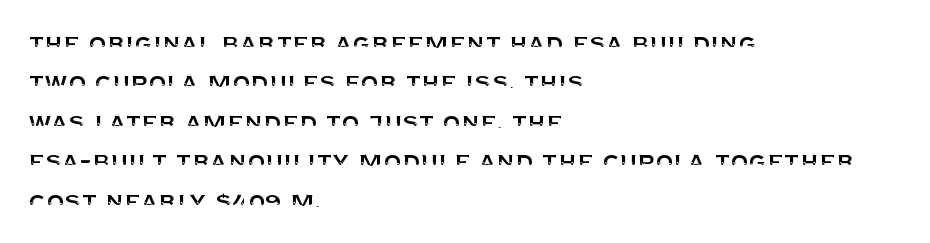
The image shows 29 px sans-serif type, upright; set left-aligned, normal line spacing (1.36x), normal letter spacing, not underlined; medium stroke contrast and a large x-height.
